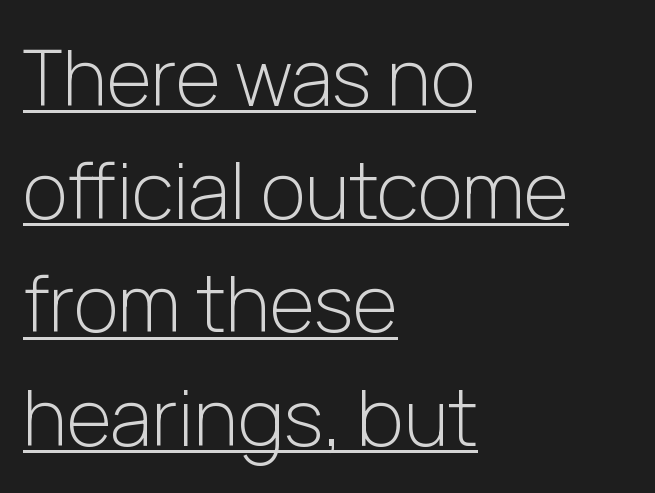
{"serif": "no", "italic": "no", "bold": "no", "weight": "light", "width": "normal", "stroke_contrast": "low", "x_height": "medium", "monospaced": "no", "underline": "yes", "align": "left", "line_spacing": "normal", "line_spacing_ratio": 1.47, "letter_spacing": "normal", "letter_spacing_em": 0.0, "glyph_px": 77}
